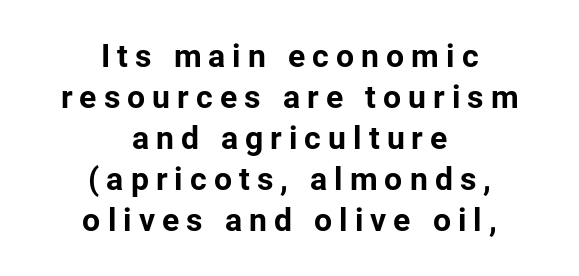
Q: Is the text bold? A: Yes.
Q: Is the text italic (slanted)? A: No, it is upright.
Q: Is the typeface a serif or a sans-serif typeface? A: Sans-serif.
Q: Is the text underlined? A: No.
Q: How is the paragraph aligned? A: Centered.
Q: Is the spacing between letters normal or unusually wide? A: Unusually wide.
Q: Is the spacing between lines tight, normal or loose? A: Normal.
Q: Width (condensed, normal, or wide)? A: Normal.
Q: Stroke contrast? A: Low.
Q: x-height? A: Medium.
Q: Monospaced? A: No.
